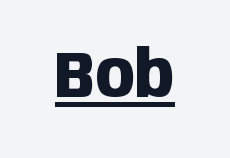
{"serif": "no", "italic": "no", "bold": "yes", "weight": "heavy", "width": "condensed", "stroke_contrast": "low", "x_height": "large", "monospaced": "no", "underline": "yes", "letter_spacing": "normal", "letter_spacing_em": 0.0, "glyph_px": 65}
